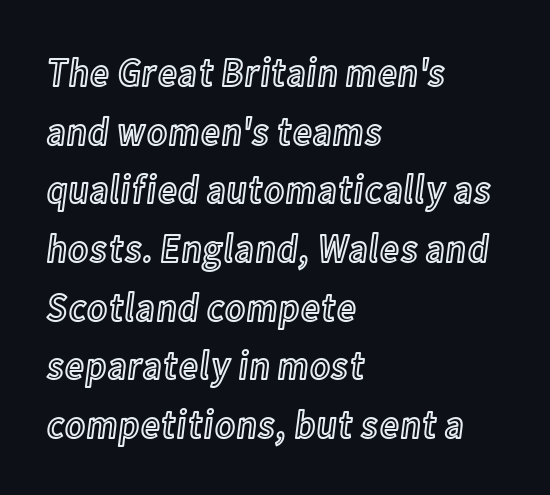
Q: Is the text italic (slanted)? A: Yes.
Q: Is the text underlined? A: No.
Q: How is the paragraph aligned? A: Left-aligned.
Q: Is the spacing between letters normal or unusually wide? A: Normal.
Q: Is the spacing between lines tight, normal or loose? A: Normal.
Q: Width (condensed, normal, or wide)? A: Condensed.
Q: x-height? A: Medium.
Q: Monospaced? A: No.
